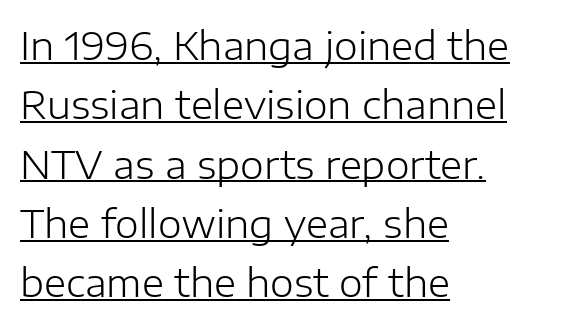
The image shows 38 px light sans-serif type, upright; set left-aligned, normal line spacing (1.56x), normal letter spacing, underlined; low stroke contrast and a medium x-height.
